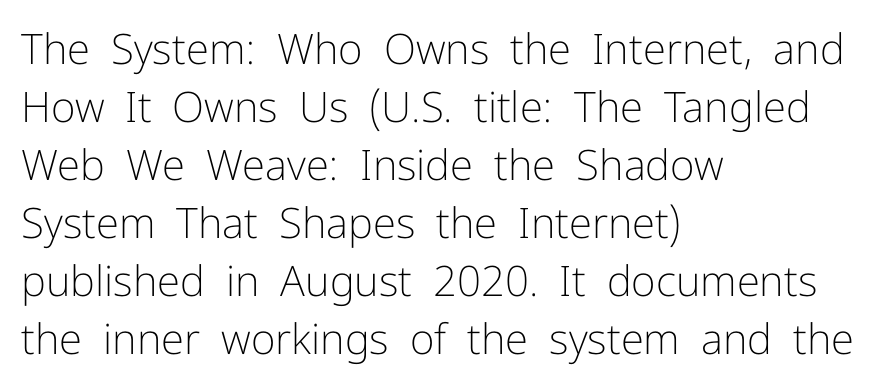
Q: Is the text bold? A: No.
Q: Is the text italic (slanted)? A: No, it is upright.
Q: Is the typeface a serif or a sans-serif typeface? A: Sans-serif.
Q: Is the text underlined? A: No.
Q: How is the paragraph aligned? A: Left-aligned.
Q: Is the spacing between letters normal or unusually wide? A: Normal.
Q: Is the spacing between lines tight, normal or loose? A: Normal.
Q: Width (condensed, normal, or wide)? A: Normal.
Q: Stroke contrast? A: Low.
Q: x-height? A: Medium.
Q: Monospaced? A: No.
